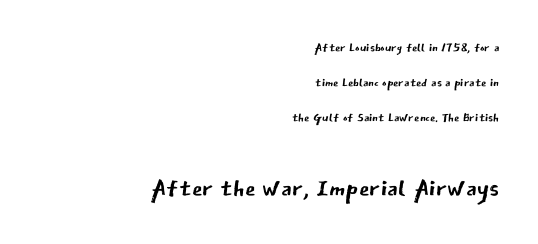
{"serif": "no", "italic": "no", "bold": "no", "weight": "regular", "width": "normal", "stroke_contrast": "low", "x_height": "medium", "monospaced": "no", "underline": "no", "align": "right", "line_spacing": "loose", "line_spacing_ratio": 2.05, "letter_spacing": "normal", "letter_spacing_em": 0.0, "larger_block": "second", "size_ratio": 2.0, "glyph_px": 34}
